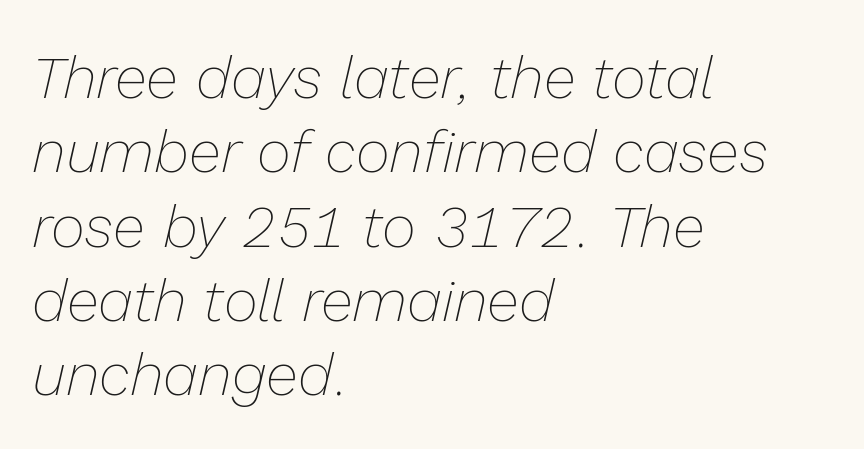
The image shows 59 px thin type, italic (leaning right); set left-aligned, normal line spacing (1.26x), normal letter spacing, not underlined; low stroke contrast and a medium x-height.
